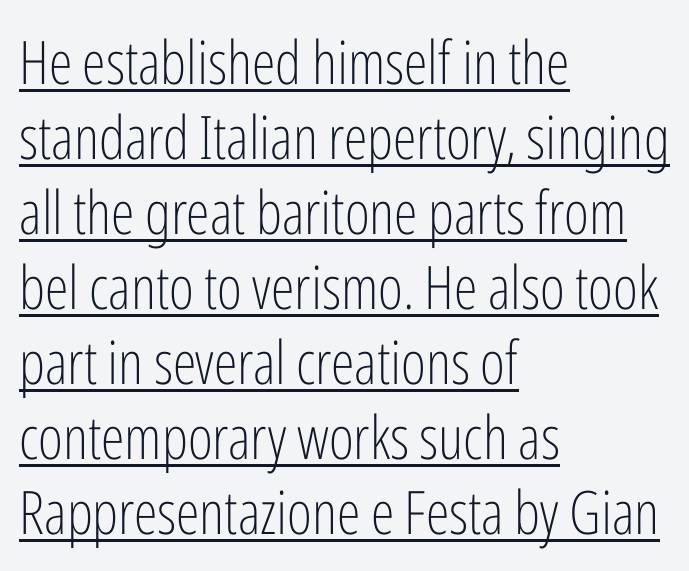
The image shows 60 px light, condensed sans-serif type, upright; set left-aligned, normal line spacing (1.25x), normal letter spacing, underlined; low stroke contrast and a medium x-height.
